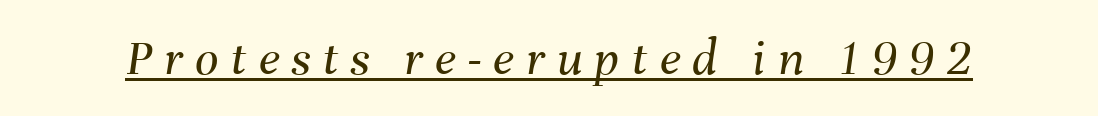
Glance below the letters and you will spot a drawn line. Unbolded letterforms with no extra heft. The face used here is proportionally spaced, like ordinary book or web type. Rendered with sloped, italic letterforms.
